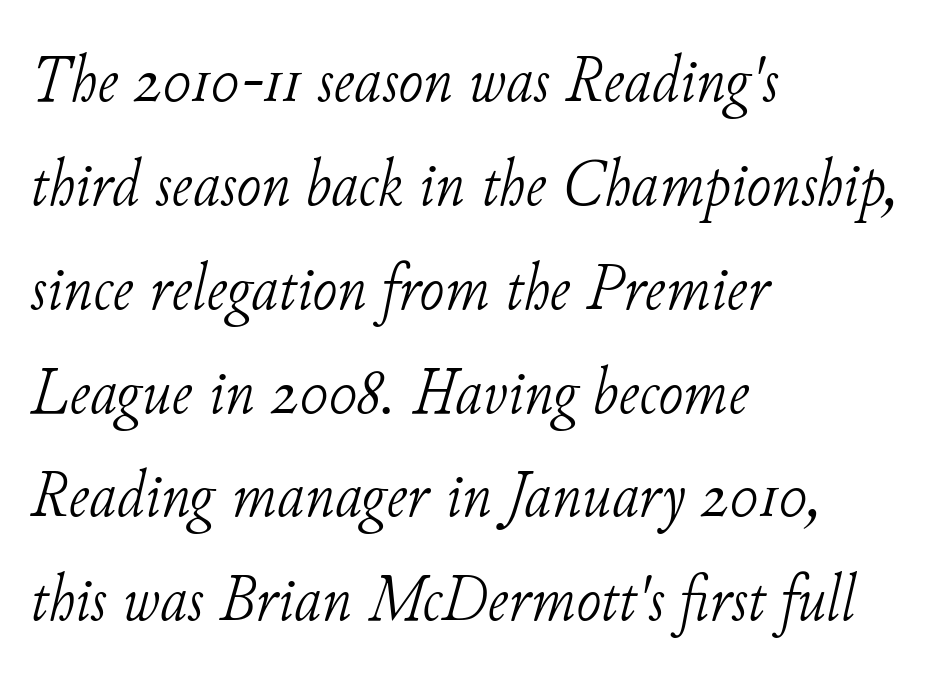
Q: Is the text bold? A: No.
Q: Is the text italic (slanted)? A: Yes, it leans right by about 11 degrees.
Q: Is the typeface a serif or a sans-serif typeface? A: Serif.
Q: Is the text underlined? A: No.
Q: How is the paragraph aligned? A: Left-aligned.
Q: Is the spacing between letters normal or unusually wide? A: Normal.
Q: Is the spacing between lines tight, normal or loose? A: Normal.
Q: Width (condensed, normal, or wide)? A: Normal.
Q: Stroke contrast? A: Low.
Q: x-height? A: Small.
Q: Monospaced? A: No.
